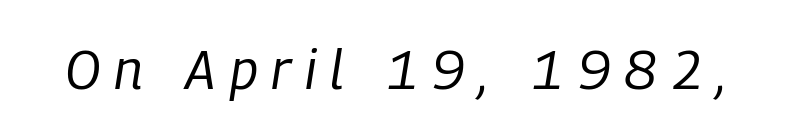
Q: Is the text bold? A: No.
Q: Is the text italic (slanted)? A: Yes, it leans right by about 9 degrees.
Q: Is the text underlined? A: No.
Q: Is the spacing between letters normal or unusually wide? A: Unusually wide.
Q: Width (condensed, normal, or wide)? A: Condensed.
Q: Stroke contrast? A: Low.
Q: x-height? A: Medium.
Q: Monospaced? A: No.
